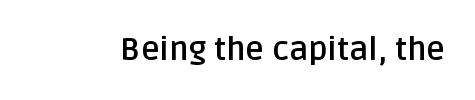
The image shows 32 px semibold sans-serif type, upright; set normal letter spacing, not underlined; low stroke contrast and a large x-height.
